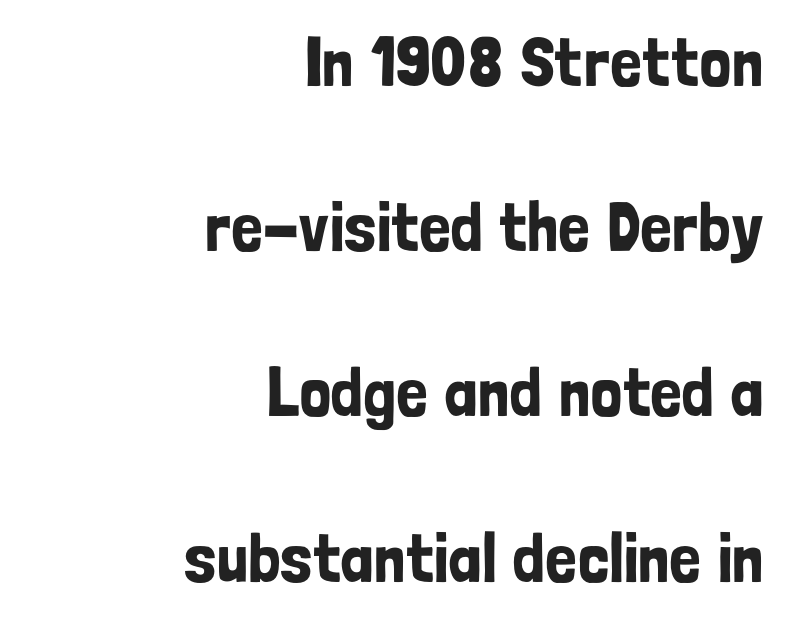
{"serif": "no", "italic": "no", "width": "condensed", "stroke_contrast": "low", "x_height": "medium", "monospaced": "no", "underline": "no", "align": "right", "line_spacing": "loose", "line_spacing_ratio": 2.36, "letter_spacing": "normal", "letter_spacing_em": 0.0, "glyph_px": 70}
